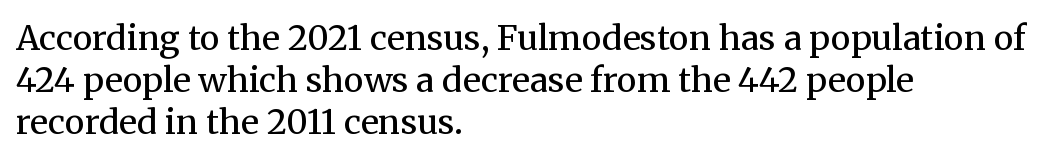
Q: Is the text bold? A: No.
Q: Is the text italic (slanted)? A: No, it is upright.
Q: Is the typeface a serif or a sans-serif typeface? A: Serif.
Q: Is the text underlined? A: No.
Q: How is the paragraph aligned? A: Left-aligned.
Q: Is the spacing between letters normal or unusually wide? A: Normal.
Q: Width (condensed, normal, or wide)? A: Normal.
Q: Stroke contrast? A: Medium.
Q: x-height? A: Medium.
Q: Monospaced? A: No.
